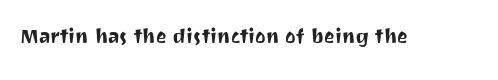
The image shows 25 px text type, upright; set normal letter spacing, not underlined.
